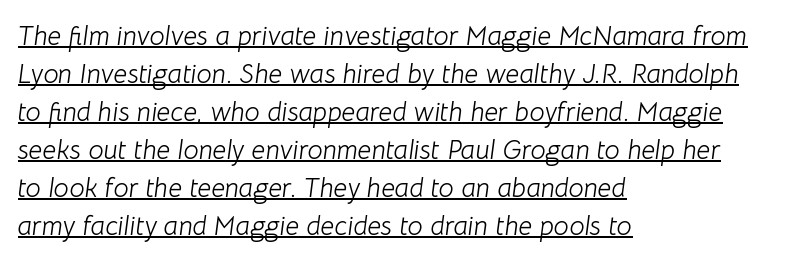
Beneath each row of characters lies a ruled line. Layout note: lines flush left. Unbolded letterforms with no extra heft. Observe the ordinary spacing: letters are neighbours, not strangers. Emphasis-style slanted type is in use.
